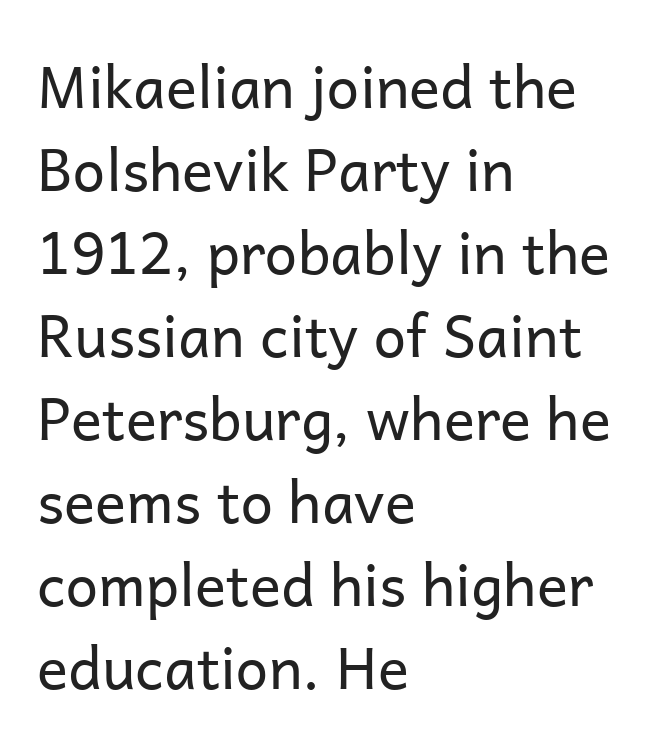
The image shows 58 px regular-weight sans-serif type, upright; set left-aligned, normal line spacing (1.43x), normal letter spacing, not underlined; low stroke contrast and a medium x-height.
